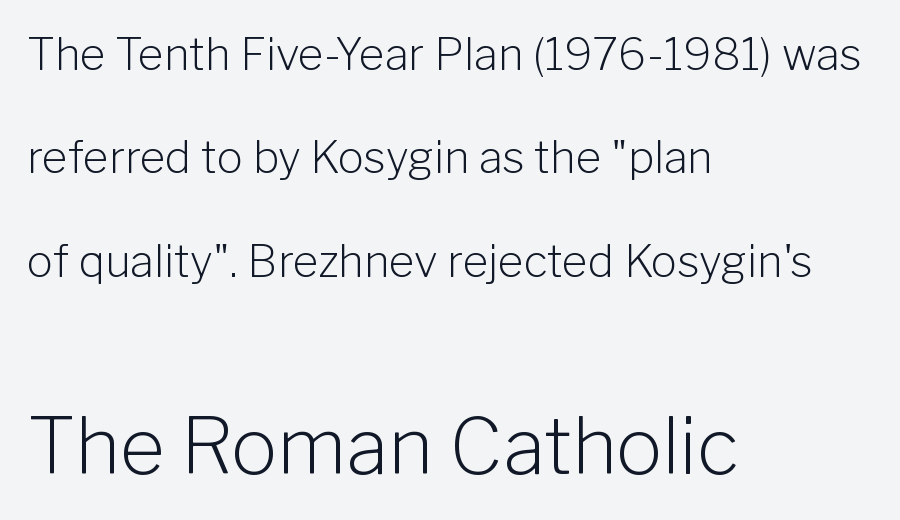
Q: Is the text bold? A: No.
Q: Is the text italic (slanted)? A: No, it is upright.
Q: Is the typeface a serif or a sans-serif typeface? A: Sans-serif.
Q: Is the text underlined? A: No.
Q: How is the paragraph aligned? A: Left-aligned.
Q: Is the spacing between letters normal or unusually wide? A: Normal.
Q: Is the spacing between lines tight, normal or loose? A: Loose.
Q: Which block of text is set in a larger size, the first (top) or the second (bottom)? A: The second (bottom) one.
Q: Width (condensed, normal, or wide)? A: Normal.
Q: Stroke contrast? A: Low.
Q: x-height? A: Medium.
Q: Monospaced? A: No.
